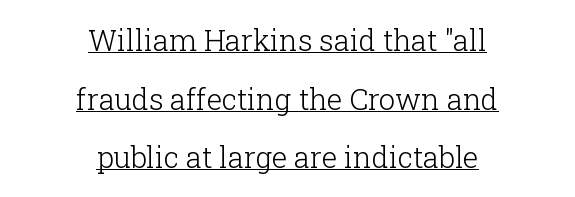
The image shows 29 px light serif type, upright; set centered, loose line spacing (2.02x), normal letter spacing, underlined; low stroke contrast and a medium x-height.
